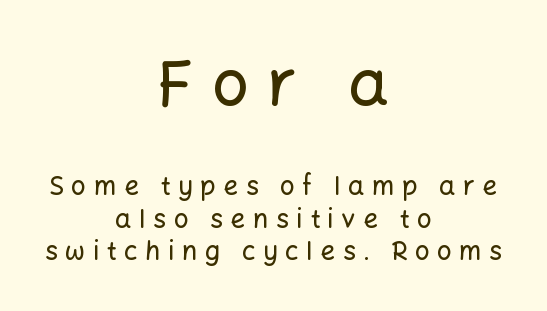
The image shows 64 px sans-serif type, upright; set centered, normal line spacing (1.25x), unusually wide letter spacing (+0.29 em), not underlined; the first (top) block is 2.46x larger; low stroke contrast and a medium x-height.
